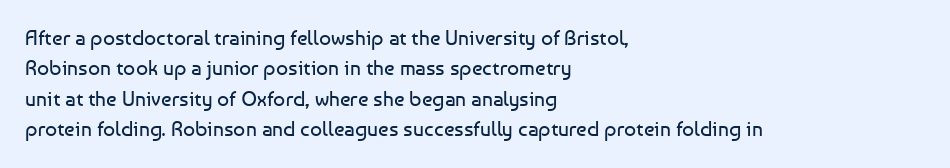
Q: Is the text bold? A: No.
Q: Is the text italic (slanted)? A: No, it is upright.
Q: Is the text underlined? A: No.
Q: How is the paragraph aligned? A: Left-aligned.
Q: Is the spacing between letters normal or unusually wide? A: Normal.
Q: Is the spacing between lines tight, normal or loose? A: Normal.
